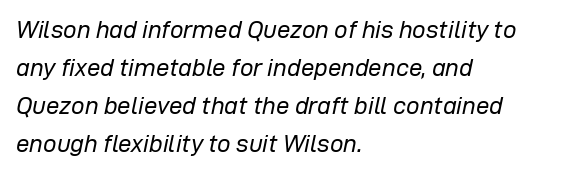
Q: Is the text bold? A: No.
Q: Is the text italic (slanted)? A: Yes, it leans right by about 12 degrees.
Q: Is the text underlined? A: No.
Q: How is the paragraph aligned? A: Left-aligned.
Q: Is the spacing between letters normal or unusually wide? A: Normal.
Q: Is the spacing between lines tight, normal or loose? A: Normal.
